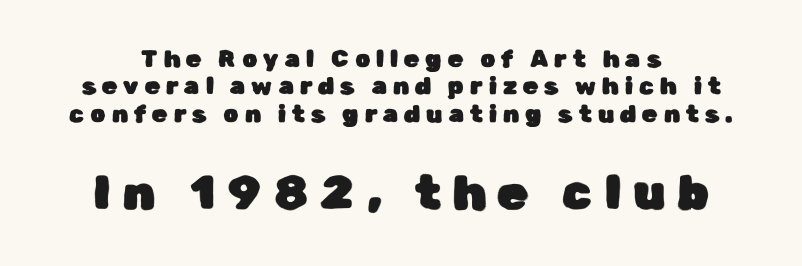
Q: Is the text italic (slanted)? A: No, it is upright.
Q: Is the typeface a serif or a sans-serif typeface? A: Sans-serif.
Q: Is the text underlined? A: No.
Q: Is the spacing between letters normal or unusually wide? A: Unusually wide.
Q: Is the spacing between lines tight, normal or loose? A: Tight.
Q: Which block of text is set in a larger size, the first (top) or the second (bottom)? A: The second (bottom) one.
Q: Width (condensed, normal, or wide)? A: Normal.
Q: Stroke contrast? A: Low.
Q: x-height? A: Medium.
Q: Monospaced? A: No.
